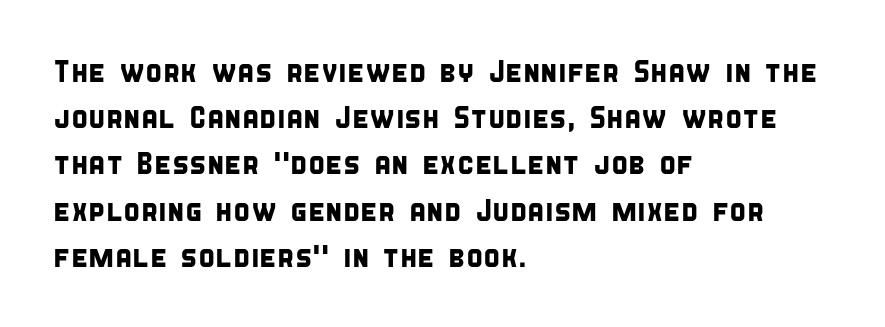
Q: Is the typeface a serif or a sans-serif typeface? A: Sans-serif.
Q: Is the text underlined? A: No.
Q: How is the paragraph aligned? A: Left-aligned.
Q: Is the spacing between letters normal or unusually wide? A: Normal.
Q: Is the spacing between lines tight, normal or loose? A: Normal.
Q: Width (condensed, normal, or wide)? A: Condensed.
Q: Stroke contrast? A: Low.
Q: x-height? A: Large.
Q: Monospaced? A: No.
